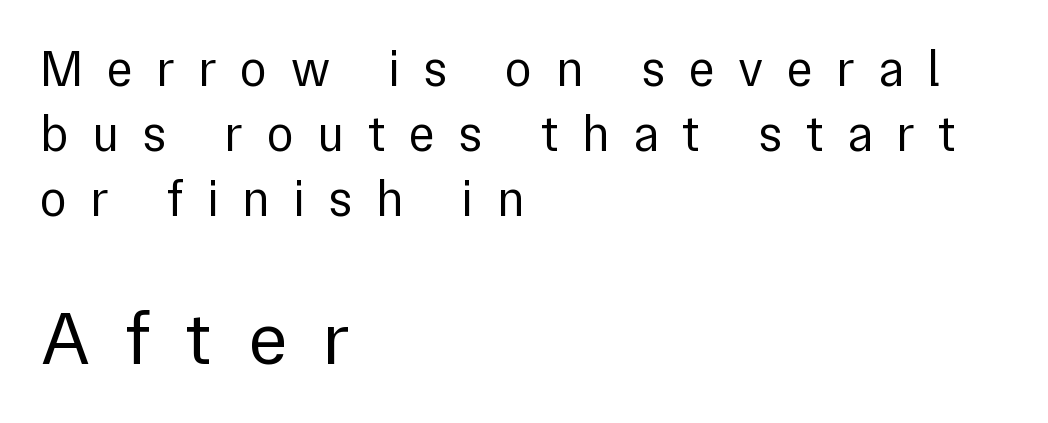
The image shows 75 px regular-weight sans-serif type, upright; set left-aligned, normal line spacing (1.3x), unusually wide letter spacing (+0.47 em), not underlined; the second (bottom) block is 1.5x larger; a medium x-height.
